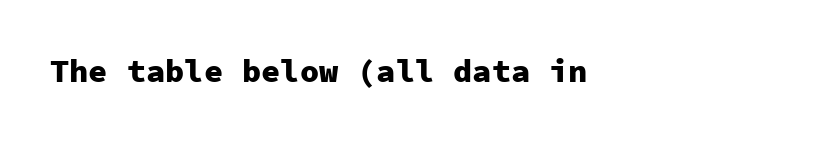
{"serif": "no", "italic": "no", "bold": "yes", "weight": "heavy", "width": "normal", "stroke_contrast": "low", "x_height": "medium", "monospaced": "yes", "underline": "no", "letter_spacing": "normal", "letter_spacing_em": 0.0, "glyph_px": 32}
